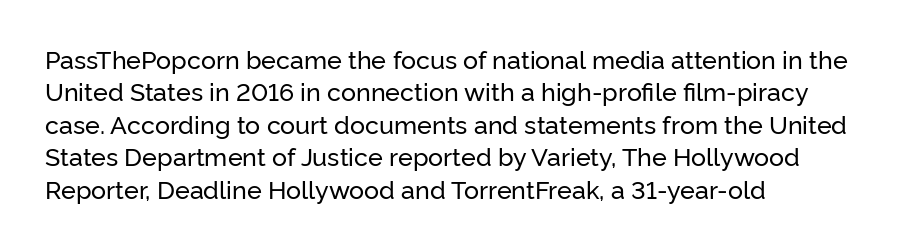
Q: Is the text italic (slanted)? A: No, it is upright.
Q: Is the text underlined? A: No.
Q: How is the paragraph aligned? A: Left-aligned.
Q: Is the spacing between letters normal or unusually wide? A: Normal.
Q: Is the spacing between lines tight, normal or loose? A: Normal.
